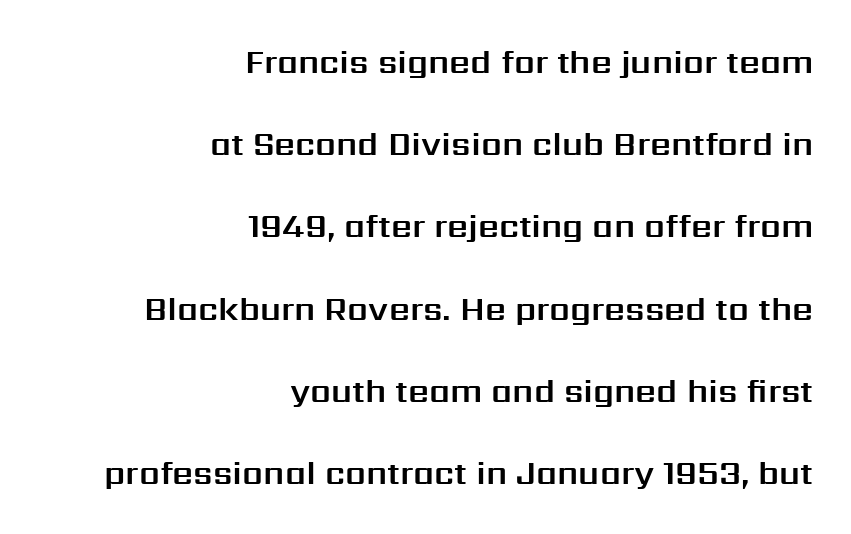
If you drew a line through each stem, it would be perfectly vertical. One glance says open: line gaps are wider than usual. Honestly, there is no underline to notice here at all. Between one letter and the next there's only the usual sliver of space. A typesetter would label this face a sans. These lines are set flush right with a ragged left edge.
